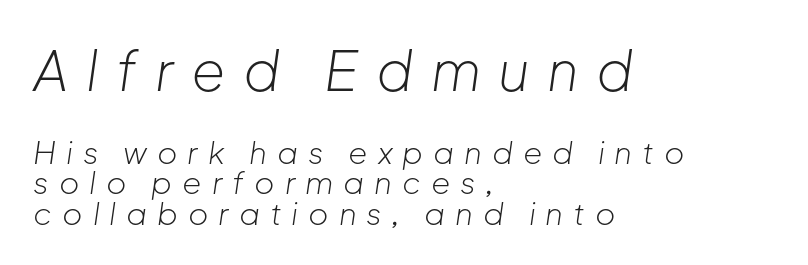
{"italic": "yes", "lean": "right", "slant_degrees": 8, "bold": "no", "weight": "light", "width": "normal", "stroke_contrast": "low", "x_height": "medium", "monospaced": "no", "underline": "no", "align": "left", "line_spacing": "tight", "line_spacing_ratio": 0.98, "letter_spacing": "wide", "letter_spacing_em": 0.32, "larger_block": "first", "size_ratio": 1.77, "glyph_px": 55}
